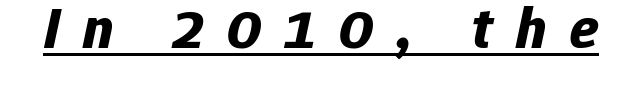
Q: Is the text bold? A: Yes.
Q: Is the text italic (slanted)? A: Yes, it leans right by about 12 degrees.
Q: Is the text underlined? A: Yes.
Q: Is the spacing between letters normal or unusually wide? A: Unusually wide.
Q: Width (condensed, normal, or wide)? A: Normal.
Q: Stroke contrast? A: Low.
Q: x-height? A: Medium.
Q: Monospaced? A: No.
